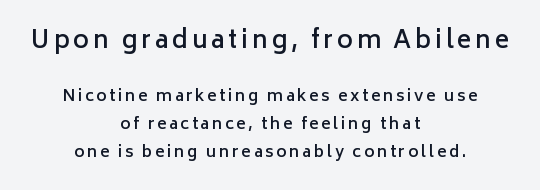
The image shows 24 px text type, upright; set centered, line spacing 1.77x, not underlined; the first (top) block is 1.5x larger.
